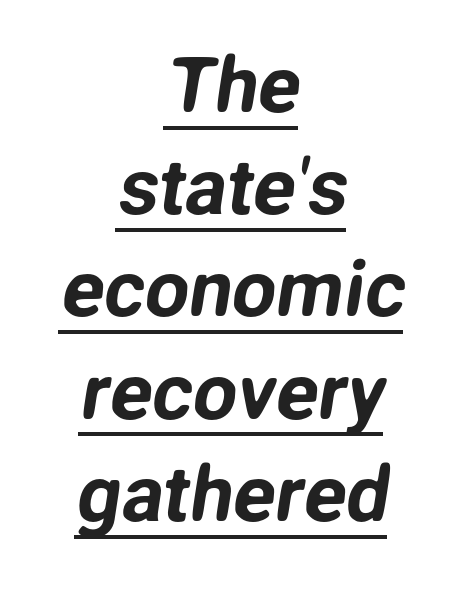
Q: Is the typeface a serif or a sans-serif typeface? A: Sans-serif.
Q: Is the text underlined? A: Yes.
Q: How is the paragraph aligned? A: Centered.
Q: Is the spacing between letters normal or unusually wide? A: Normal.
Q: Is the spacing between lines tight, normal or loose? A: Normal.
Q: Width (condensed, normal, or wide)? A: Normal.
Q: Stroke contrast? A: Low.
Q: x-height? A: Medium.
Q: Monospaced? A: No.
